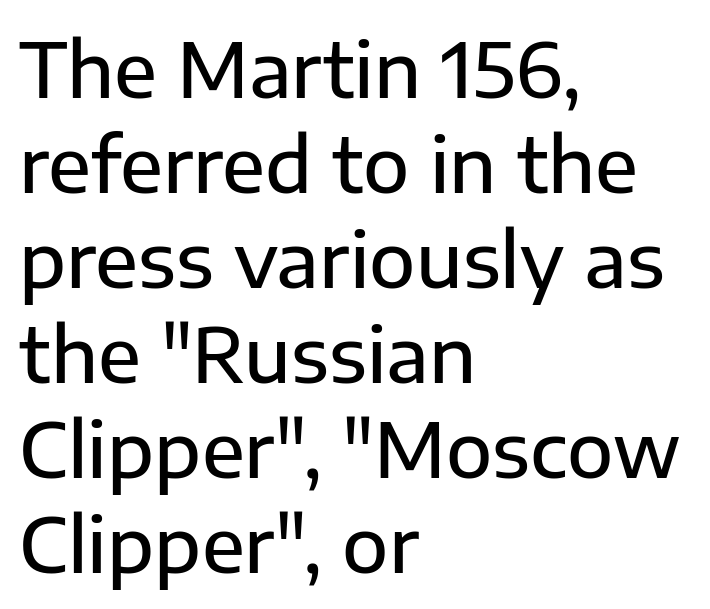
{"serif": "no", "italic": "no", "width": "normal", "stroke_contrast": "low", "x_height": "medium", "monospaced": "no", "underline": "no", "align": "left", "line_spacing": "normal", "line_spacing_ratio": 1.25, "letter_spacing": "normal", "letter_spacing_em": 0.0, "glyph_px": 76}
